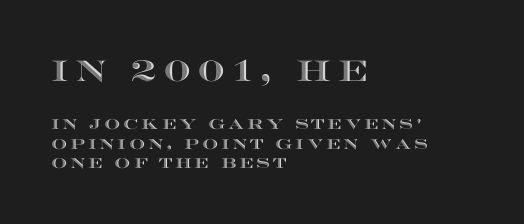
Someone cranked the tracking dial way up on this one. This rendering uses left alignment, leaving the right contour irregular. The lettering stays uniformly vertical, giving the passage a roman look. Do the characters align in a grid? No, the font is proportional.
